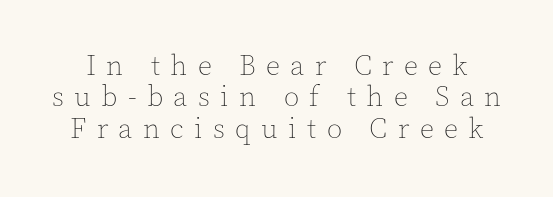
{"italic": "no", "bold": "no", "weight": "thin", "width": "normal", "x_height": "medium", "monospaced": "no", "underline": "no", "line_spacing": "tight", "line_spacing_ratio": 1.12, "letter_spacing": "wide", "letter_spacing_em": 0.37, "glyph_px": 28}
